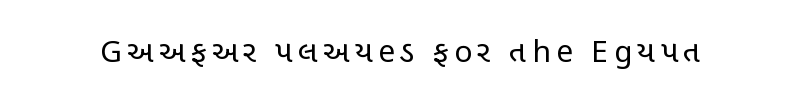
Q: Is the text bold? A: No.
Q: Is the text italic (slanted)? A: No, it is upright.
Q: Is the typeface a serif or a sans-serif typeface? A: Sans-serif.
Q: Is the text underlined? A: No.
Q: Width (condensed, normal, or wide)? A: Condensed.
Q: Stroke contrast? A: Low.
Q: x-height? A: Large.
Q: Monospaced? A: No.
